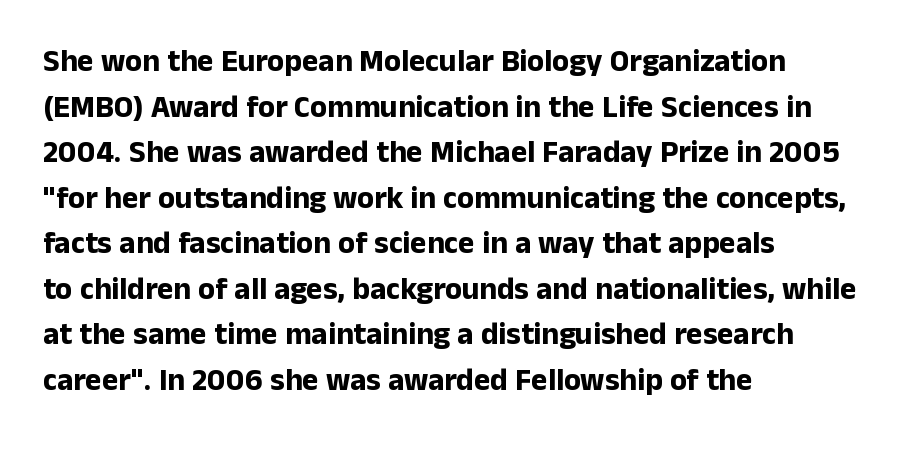
{"serif": "no", "italic": "no", "bold": "yes", "weight": "bold", "width": "normal", "stroke_contrast": "low", "x_height": "medium", "monospaced": "no", "underline": "no", "align": "left", "line_spacing": "normal", "line_spacing_ratio": 1.47, "letter_spacing": "normal", "letter_spacing_em": 0.0, "glyph_px": 31}
